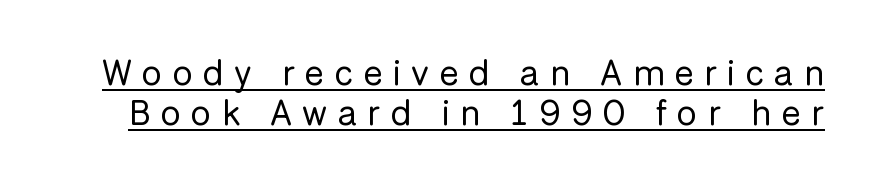
The image shows 36 px regular-weight sans-serif type, upright; set tight line spacing (1.1x), unusually wide letter spacing (+0.29 em), underlined; low stroke contrast and a medium x-height.
